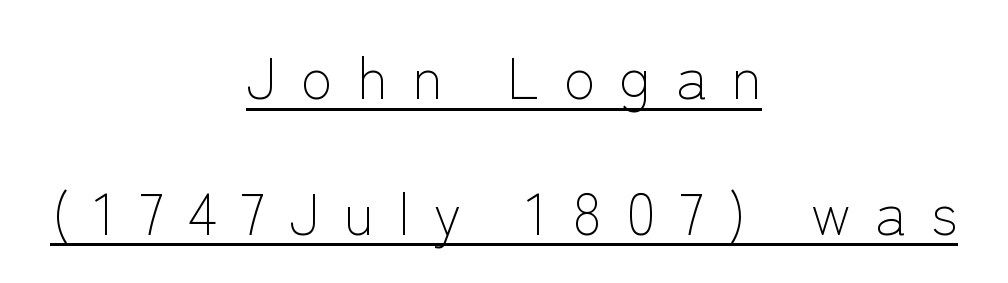
The image shows 58 px light sans-serif type, upright; set centered, loose line spacing (2.34x), unusually wide letter spacing (+0.42 em), underlined; low stroke contrast and a medium x-height.
